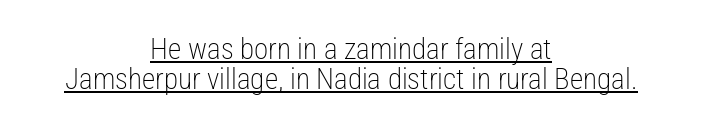
{"serif": "no", "italic": "no", "bold": "no", "weight": "light", "width": "condensed", "stroke_contrast": "low", "x_height": "medium", "monospaced": "no", "underline": "yes", "align": "center", "line_spacing": "tight", "line_spacing_ratio": 1.02, "letter_spacing": "normal", "letter_spacing_em": 0.0, "glyph_px": 29}
